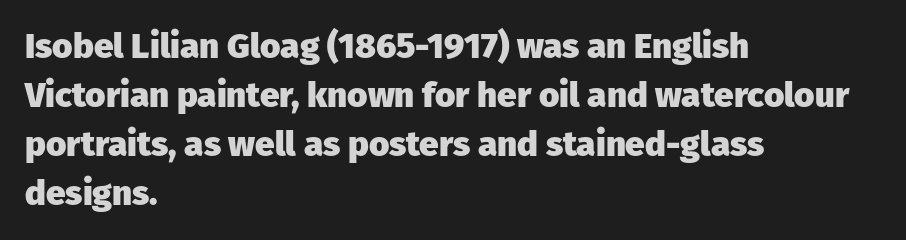
The image shows 35 px heavy sans-serif type, upright; set left-aligned, normal line spacing (1.4x), normal letter spacing, not underlined; low stroke contrast and a medium x-height.
